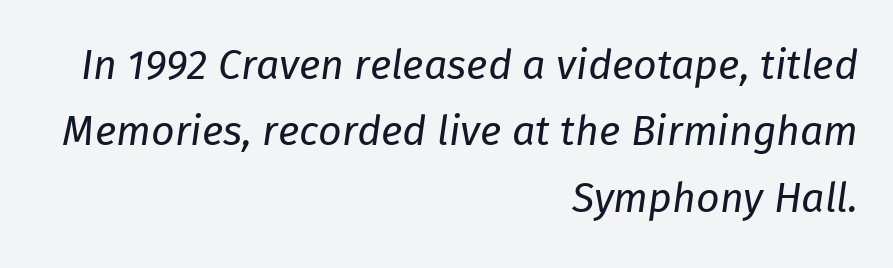
{"italic": "yes", "lean": "right", "slant_degrees": 8, "bold": "no", "weight": "regular", "width": "normal", "stroke_contrast": "low", "x_height": "medium", "monospaced": "no", "underline": "no", "align": "right", "line_spacing": "normal", "line_spacing_ratio": 1.62, "letter_spacing": "normal", "letter_spacing_em": 0.0, "glyph_px": 41}
